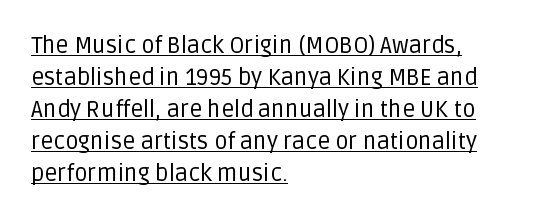
The image shows 23 px text type, upright; set left-aligned, normal line spacing (1.39x), normal letter spacing, underlined.
